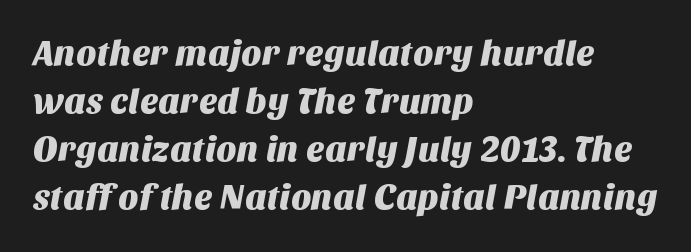
Q: Is the typeface a serif or a sans-serif typeface? A: Sans-serif.
Q: Is the text underlined? A: No.
Q: How is the paragraph aligned? A: Left-aligned.
Q: Is the spacing between letters normal or unusually wide? A: Normal.
Q: Is the spacing between lines tight, normal or loose? A: Normal.
Q: Width (condensed, normal, or wide)? A: Normal.
Q: Stroke contrast? A: Medium.
Q: x-height? A: Large.
Q: Monospaced? A: No.
